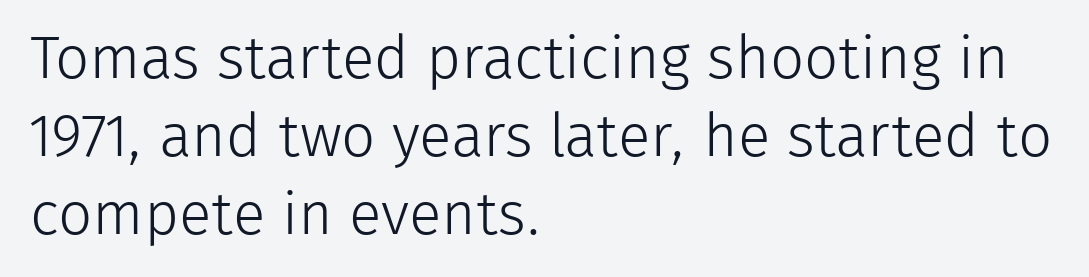
The image shows 60 px light sans-serif type, upright; set left-aligned, normal line spacing (1.3x), normal letter spacing, not underlined; low stroke contrast and a medium x-height.
